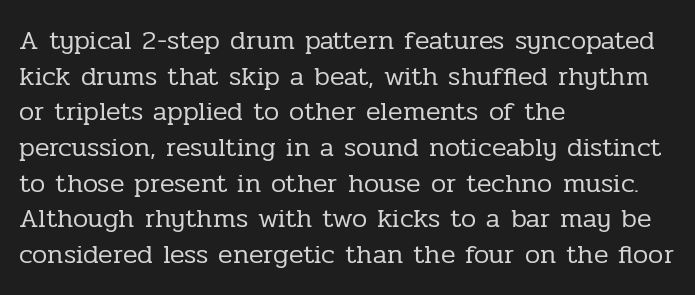
Notice how descenders clear the ascenders below comfortably — that's standard leading. Rule under the text: the space is simply empty. This rendering uses left alignment, leaving the right contour irregular. The type sits square on the baseline with zero lean. The font sits on the lighter half of the weight spectrum, regular included. The gaps between neighbouring characters are ordinary and unremarkable.
